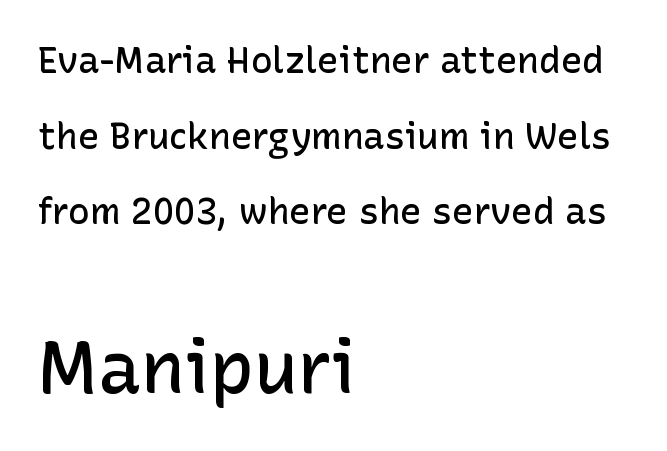
Q: Is the text bold? A: Semi-bold.
Q: Is the text italic (slanted)? A: No, it is upright.
Q: Is the typeface a serif or a sans-serif typeface? A: Sans-serif.
Q: Is the text underlined? A: No.
Q: How is the paragraph aligned? A: Left-aligned.
Q: Is the spacing between letters normal or unusually wide? A: Normal.
Q: Is the spacing between lines tight, normal or loose? A: Loose.
Q: Which block of text is set in a larger size, the first (top) or the second (bottom)? A: The second (bottom) one.
Q: Width (condensed, normal, or wide)? A: Normal.
Q: Stroke contrast? A: Low.
Q: x-height? A: Medium.
Q: Monospaced? A: No.
